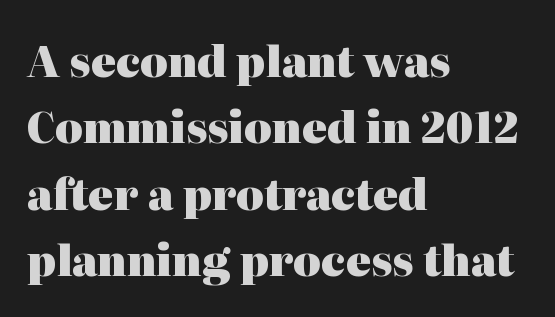
Q: Is the text bold? A: Yes.
Q: Is the text italic (slanted)? A: No, it is upright.
Q: Is the typeface a serif or a sans-serif typeface? A: Serif.
Q: Is the text underlined? A: No.
Q: How is the paragraph aligned? A: Left-aligned.
Q: Is the spacing between letters normal or unusually wide? A: Normal.
Q: Is the spacing between lines tight, normal or loose? A: Normal.
Q: Width (condensed, normal, or wide)? A: Normal.
Q: Stroke contrast? A: High.
Q: x-height? A: Medium.
Q: Monospaced? A: No.
